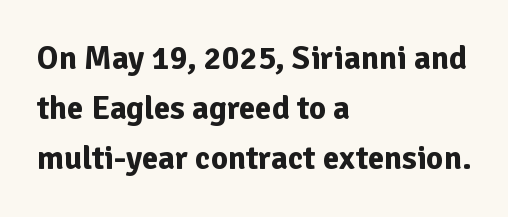
The image shows 33 px bold sans-serif type, upright; set left-aligned, normal line spacing (1.52x), normal letter spacing, not underlined; low stroke contrast and a medium x-height.
